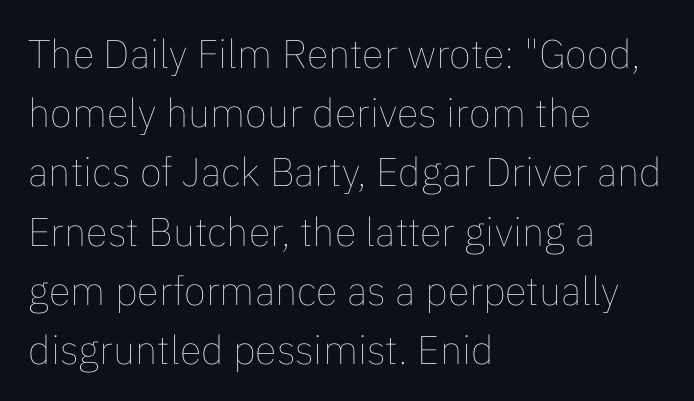
The image shows 40 px thin type, upright; set left-aligned, normal line spacing (1.48x), normal letter spacing, not underlined; low stroke contrast and a medium x-height.
